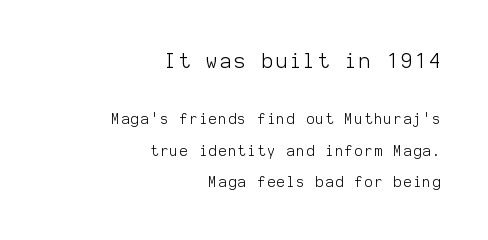
The emphasis by scale lands on block number one, above. A great deal of white space separates one row of letters from the next. Line endings align vertically; line beginnings do not. No extra ink here — the face is not bold. Designer's note — italics off, roman on. Anything drawn beneath the words? Only blank space.
